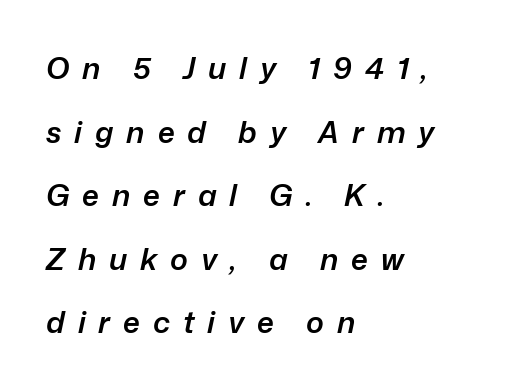
Q: Is the text bold? A: Semi-bold.
Q: Is the text italic (slanted)? A: Yes, it leans right by about 12 degrees.
Q: Is the text underlined? A: No.
Q: How is the paragraph aligned? A: Left-aligned.
Q: Is the spacing between letters normal or unusually wide? A: Unusually wide.
Q: Is the spacing between lines tight, normal or loose? A: Loose.
Q: Width (condensed, normal, or wide)? A: Normal.
Q: Stroke contrast? A: Low.
Q: x-height? A: Medium.
Q: Monospaced? A: No.
